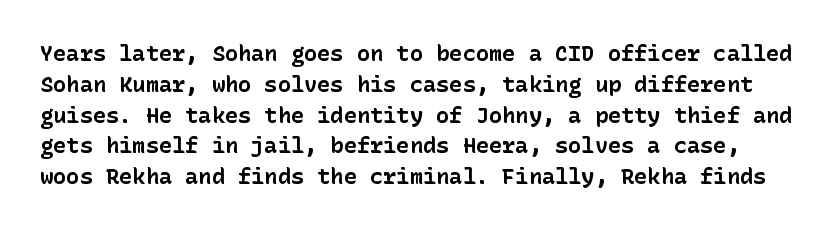
The image shows 22 px bold type, upright; set normal line spacing (1.4x), normal letter spacing, not underlined.
